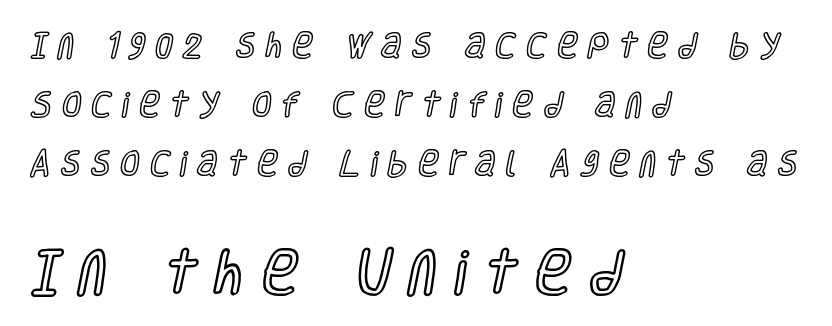
The image shows 49 px condensed type; set left-aligned, loose line spacing (2.1x), unusually wide letter spacing (+0.37 em), not underlined; the second (bottom) block is 1.75x larger; a large x-height.
